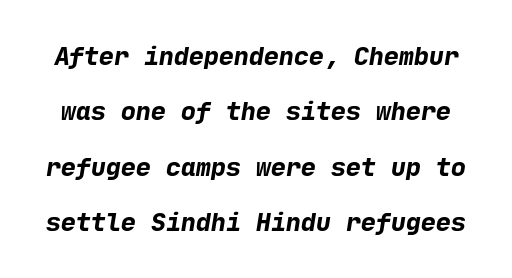
The image shows 25 px bold type; set loose line spacing (2.22x), normal letter spacing, not underlined.
